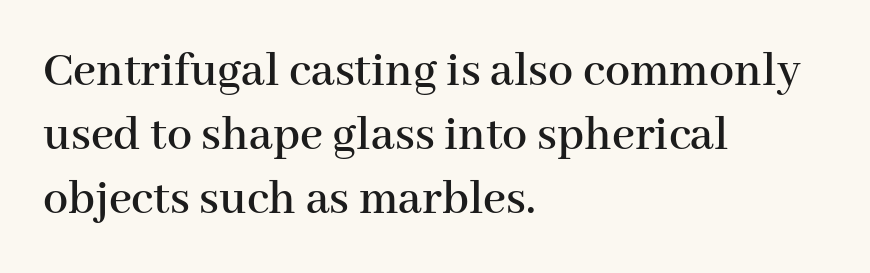
The image shows 50 px serif type, upright; set left-aligned, normal line spacing (1.28x), normal letter spacing, not underlined; high stroke contrast and a medium x-height.
